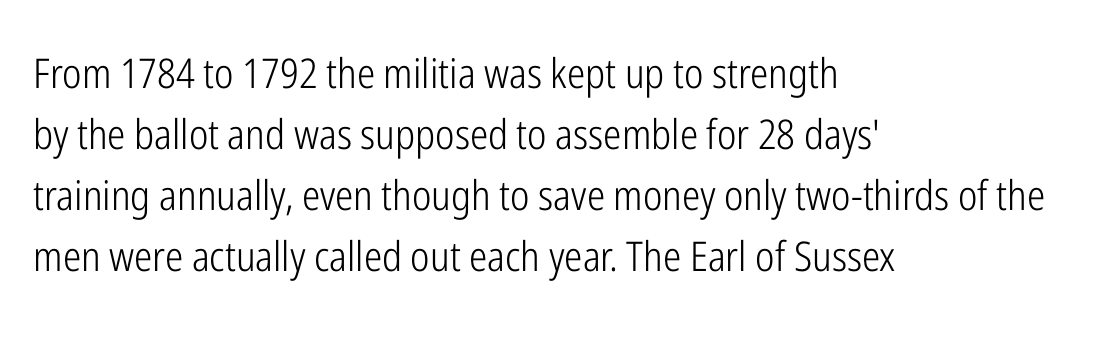
{"serif": "no", "italic": "no", "bold": "no", "weight": "light", "width": "condensed", "stroke_contrast": "low", "x_height": "medium", "monospaced": "no", "underline": "no", "align": "left", "line_spacing": "normal", "line_spacing_ratio": 1.49, "letter_spacing": "normal", "letter_spacing_em": 0.0, "glyph_px": 41}
